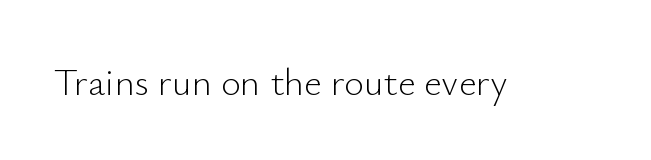
{"serif": "no", "italic": "no", "bold": "no", "weight": "light", "width": "normal", "stroke_contrast": "low", "x_height": "small", "monospaced": "no", "underline": "no", "letter_spacing": "normal", "letter_spacing_em": 0.0, "glyph_px": 38}
